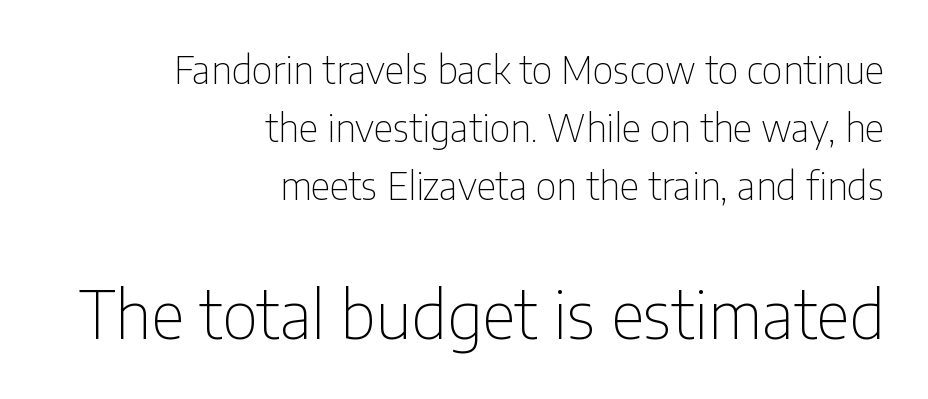
The image shows 66 px thin, condensed sans-serif type, upright; set right-aligned, normal line spacing (1.53x), normal letter spacing, not underlined; the second (bottom) block is 1.74x larger; low stroke contrast and a medium x-height.
